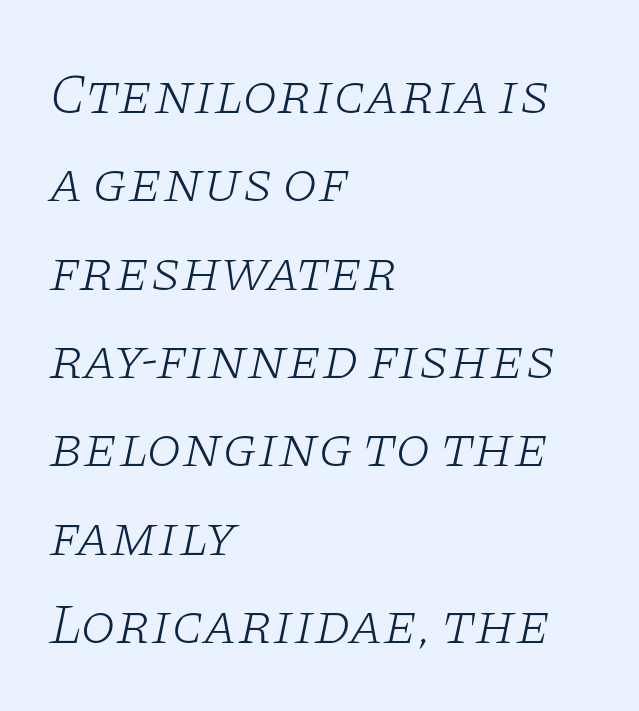
{"serif": "yes", "italic": "yes", "lean": "right", "slant_degrees": 11, "bold": "no", "weight": "light", "width": "wide", "stroke_contrast": "low", "x_height": "large", "monospaced": "no", "underline": "no", "align": "left", "line_spacing": "normal", "line_spacing_ratio": 1.55, "letter_spacing": "normal", "letter_spacing_em": 0.0, "glyph_px": 57}
